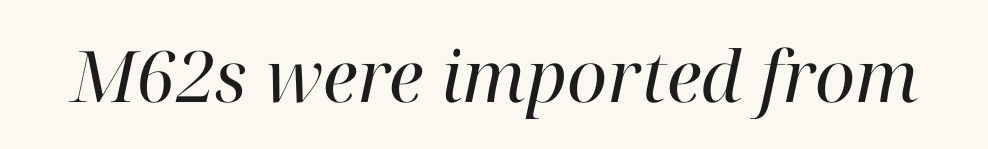
{"serif": "yes", "italic": "yes", "lean": "right", "slant_degrees": 12, "bold": "no", "weight": "regular", "width": "normal", "stroke_contrast": "high", "x_height": "medium", "monospaced": "no", "underline": "no", "letter_spacing": "normal", "letter_spacing_em": 0.0, "glyph_px": 71}
